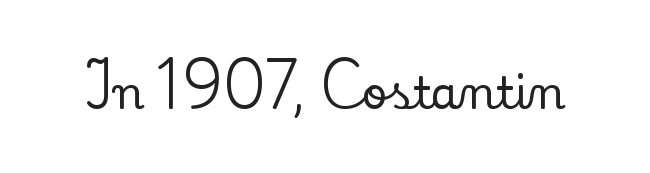
{"serif": "yes", "italic": "no", "width": "normal", "stroke_contrast": "low", "x_height": "small", "monospaced": "no", "underline": "no", "letter_spacing": "normal", "letter_spacing_em": 0.0, "glyph_px": 45}
